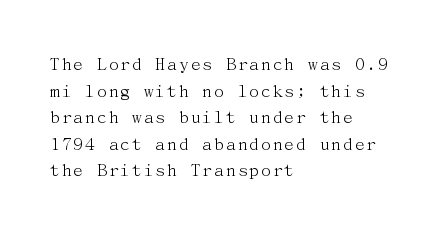
Q: Is the text bold? A: No.
Q: Is the text italic (slanted)? A: No, it is upright.
Q: Is the text underlined? A: No.
Q: How is the paragraph aligned? A: Left-aligned.
Q: Is the spacing between letters normal or unusually wide? A: Normal.
Q: Is the spacing between lines tight, normal or loose? A: Normal.
